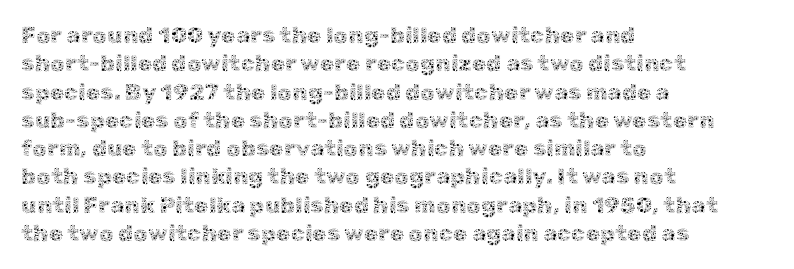
The image shows 23 px text type, upright; set left-aligned, line spacing 1.23x, normal letter spacing, not underlined.
